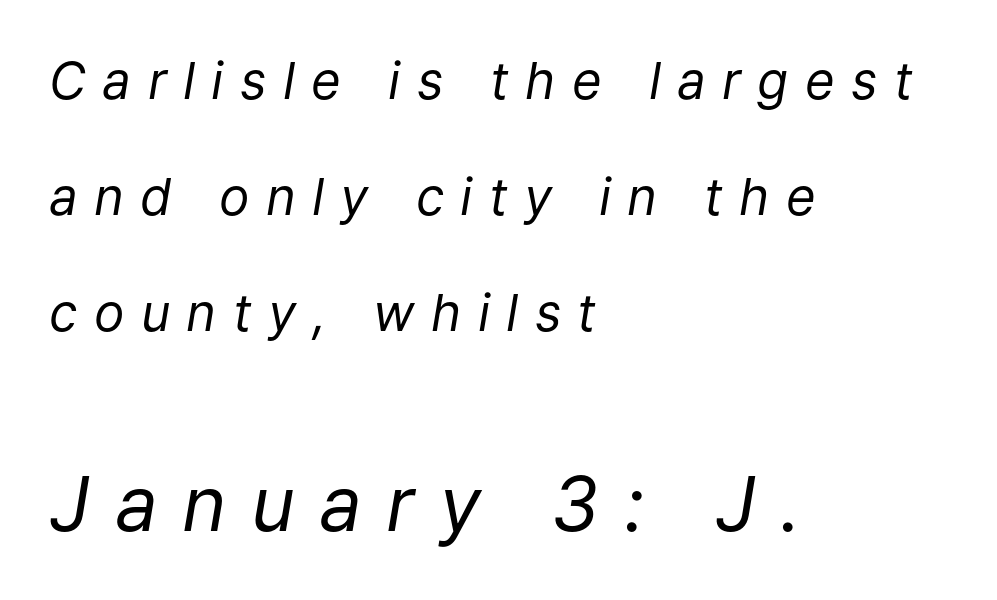
Q: Is the text bold? A: No.
Q: Is the text italic (slanted)? A: Yes, it leans right by about 9 degrees.
Q: Is the text underlined? A: No.
Q: How is the paragraph aligned? A: Left-aligned.
Q: Is the spacing between letters normal or unusually wide? A: Unusually wide.
Q: Is the spacing between lines tight, normal or loose? A: Loose.
Q: Which block of text is set in a larger size, the first (top) or the second (bottom)? A: The second (bottom) one.
Q: Width (condensed, normal, or wide)? A: Normal.
Q: Stroke contrast? A: Low.
Q: x-height? A: Medium.
Q: Monospaced? A: No.
